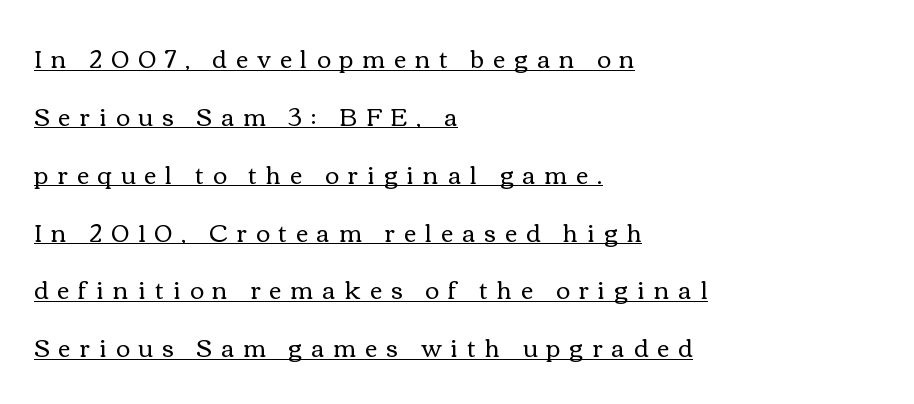
Underline: present. Summary of weight: not heavy and not bold. Vertically, the passage feels expansive, rows floating well apart. Where is the straight margin? On the left. The font's upright variant was chosen for this text.
